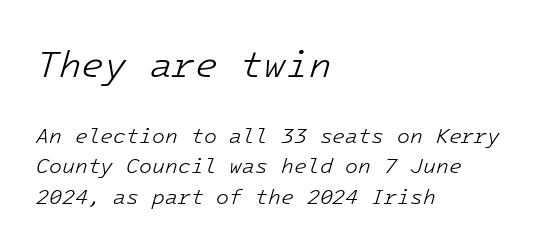
Which chunk is bigger? The first one — the top block dwarfs the bottom. The type is set solid horizontally, with unmodified tracking. Notice how descenders clear the ascenders below comfortably — that's standard leading. Italic? Definitely — the glyphs are oblique. Horizontal alignment here is leftward, the default for most running prose.
